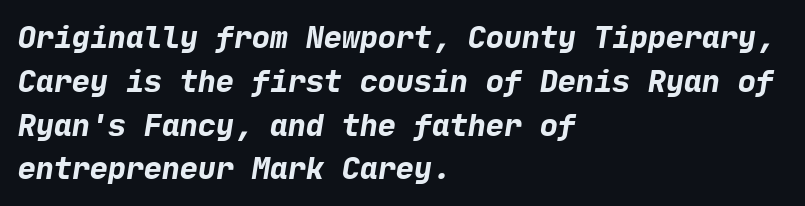
{"serif": "no", "bold": "yes", "weight": "bold", "width": "normal", "stroke_contrast": "low", "x_height": "medium", "underline": "no", "align": "left", "line_spacing": "normal", "line_spacing_ratio": 1.46, "letter_spacing": "normal", "letter_spacing_em": 0.0, "glyph_px": 30}
